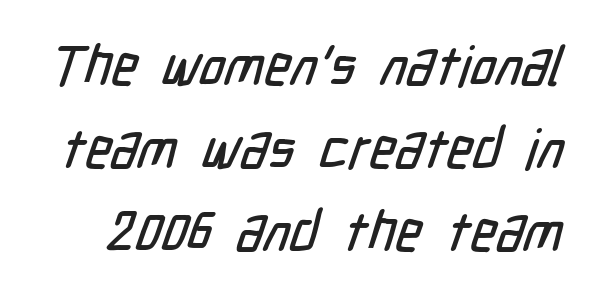
The designer went with a sans here, leaving each stem footless. The gaps between neighbouring characters are ordinary and unremarkable. The line-height multiplier appears to be the usual default. The face used here is proportionally spaced, like ordinary book or web type. Check under the words: just untouched page.
